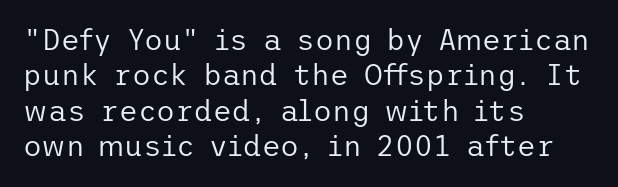
{"serif": "no", "italic": "no", "bold": "no", "weight": "regular", "width": "normal", "stroke_contrast": "low", "x_height": "medium", "underline": "no", "align": "left", "line_spacing_ratio": 1.22, "letter_spacing": "normal", "letter_spacing_em": 0.0, "glyph_px": 29}
